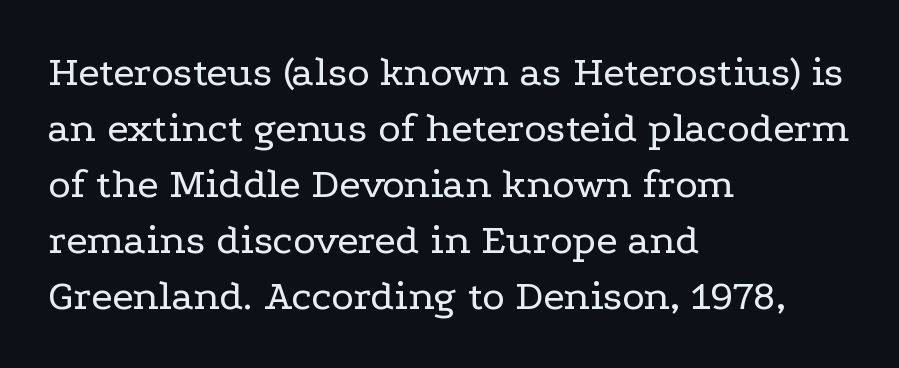
{"serif": "yes", "italic": "no", "bold": "no", "weight": "regular", "width": "wide", "stroke_contrast": "low", "x_height": "medium", "monospaced": "no", "underline": "no", "align": "left", "line_spacing": "normal", "line_spacing_ratio": 1.3, "letter_spacing": "normal", "letter_spacing_em": 0.0, "glyph_px": 43}
